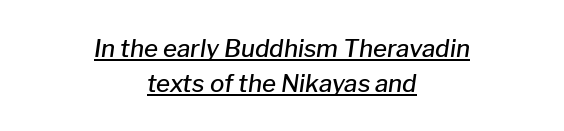
The image shows 24 px text type, italic (leaning right); set centered, normal line spacing (1.45x), normal letter spacing, underlined.
